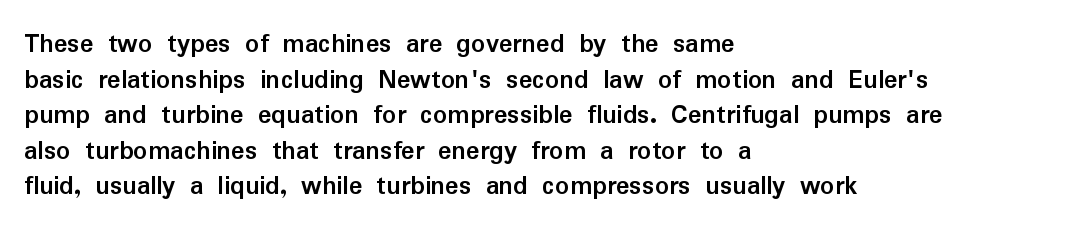
Q: Is the text bold? A: Yes.
Q: Is the text italic (slanted)? A: No, it is upright.
Q: Is the typeface a serif or a sans-serif typeface? A: Sans-serif.
Q: Is the text underlined? A: No.
Q: How is the paragraph aligned? A: Left-aligned.
Q: Is the spacing between letters normal or unusually wide? A: Normal.
Q: Is the spacing between lines tight, normal or loose? A: Normal.
Q: Width (condensed, normal, or wide)? A: Normal.
Q: Stroke contrast? A: Low.
Q: x-height? A: Medium.
Q: Monospaced? A: No.
